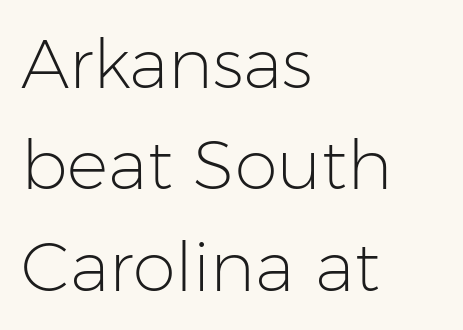
These lines sit exactly where default settings would place them. Plain, unruled lines of type. Between one letter and the next there's only the usual sliver of space. A student would call this left alignment; a typographer would say flush left, rag right. Does the lettering tilt? It doesn't — this is upright. The strokes carry an ordinary text weight at most.
